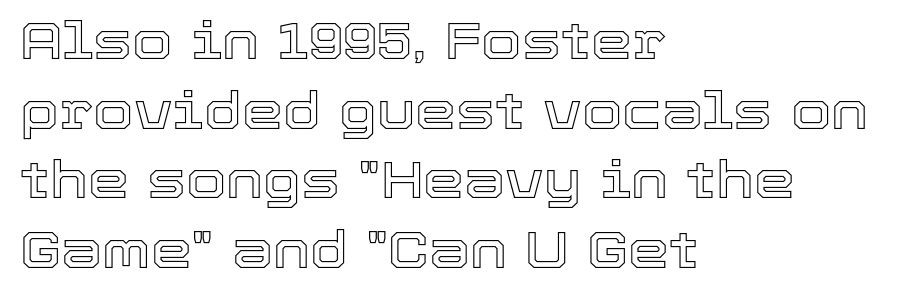
Q: Is the text italic (slanted)? A: No, it is upright.
Q: Is the text underlined? A: No.
Q: How is the paragraph aligned? A: Left-aligned.
Q: Is the spacing between letters normal or unusually wide? A: Normal.
Q: Is the spacing between lines tight, normal or loose? A: Normal.
Q: Width (condensed, normal, or wide)? A: Normal.
Q: x-height? A: Medium.
Q: Monospaced? A: No.
